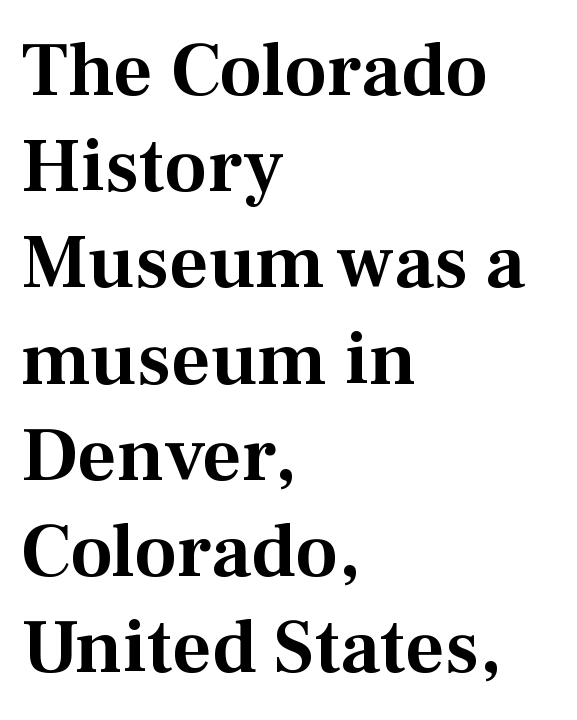
{"serif": "yes", "italic": "no", "width": "normal", "stroke_contrast": "medium", "x_height": "medium", "monospaced": "no", "underline": "no", "align": "left", "line_spacing": "normal", "line_spacing_ratio": 1.25, "letter_spacing": "normal", "letter_spacing_em": 0.0, "glyph_px": 77}
